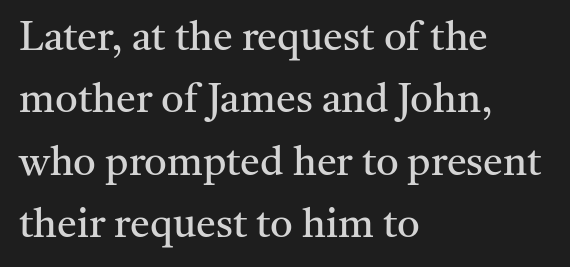
{"serif": "yes", "italic": "no", "bold": "no", "weight": "regular", "width": "normal", "stroke_contrast": "medium", "x_height": "medium", "monospaced": "no", "underline": "no", "align": "left", "line_spacing": "normal", "line_spacing_ratio": 1.56, "letter_spacing": "normal", "letter_spacing_em": 0.0, "glyph_px": 40}
